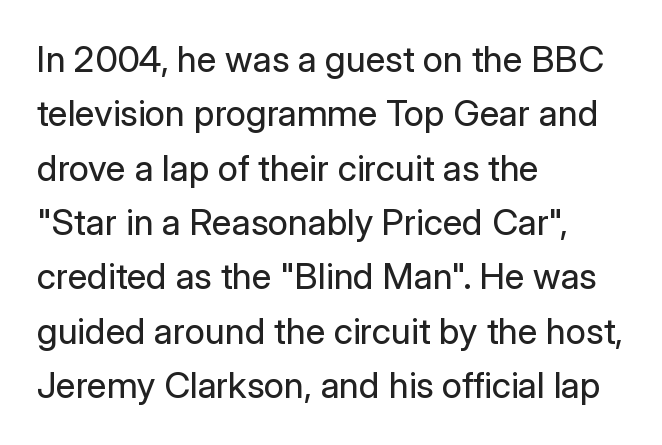
The image shows 36 px regular-weight sans-serif type, upright; set left-aligned, normal line spacing (1.51x), normal letter spacing, not underlined; low stroke contrast and a medium x-height.
